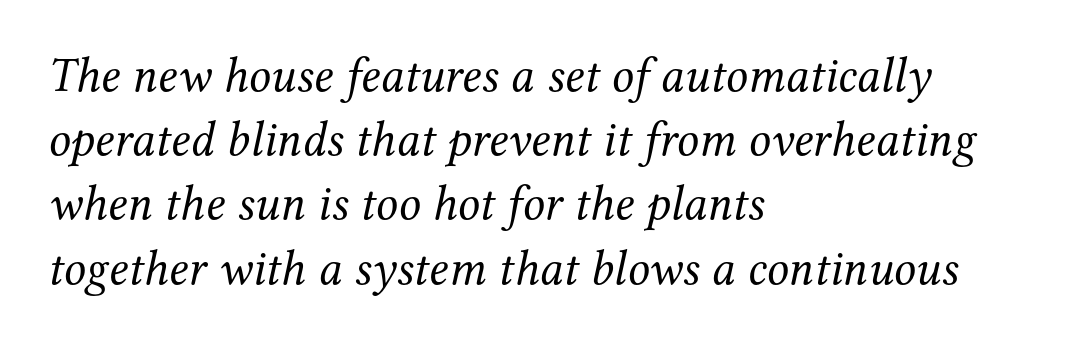
{"serif": "yes", "italic": "yes", "lean": "right", "slant_degrees": 12, "bold": "no", "weight": "regular", "width": "normal", "stroke_contrast": "medium", "x_height": "medium", "monospaced": "no", "underline": "no", "align": "left", "line_spacing": "normal", "line_spacing_ratio": 1.31, "letter_spacing": "normal", "letter_spacing_em": 0.0, "glyph_px": 49}
